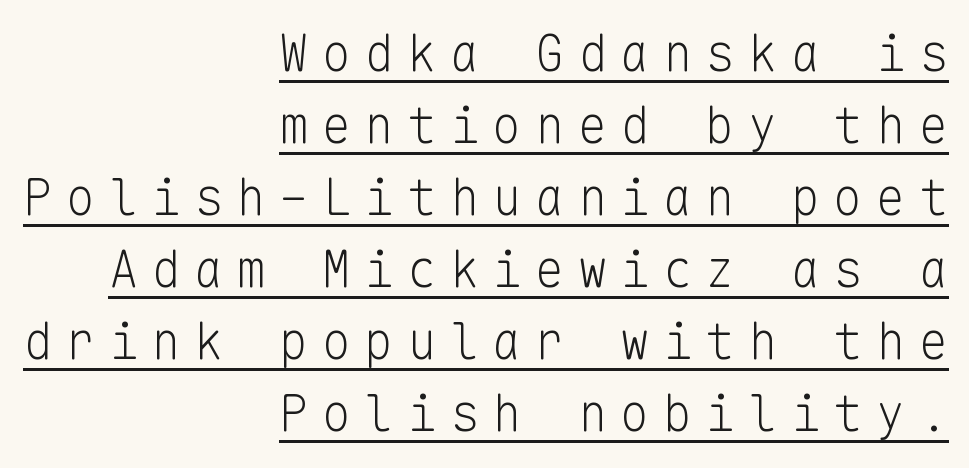
Q: Is the text bold? A: No.
Q: Is the text italic (slanted)? A: No, it is upright.
Q: Is the typeface a serif or a sans-serif typeface? A: Sans-serif.
Q: Is the text underlined? A: Yes.
Q: How is the paragraph aligned? A: Right-aligned.
Q: Is the spacing between letters normal or unusually wide? A: Unusually wide.
Q: Is the spacing between lines tight, normal or loose? A: Normal.
Q: Width (condensed, normal, or wide)? A: Normal.
Q: Stroke contrast? A: Low.
Q: x-height? A: Medium.
Q: Monospaced? A: Yes.
